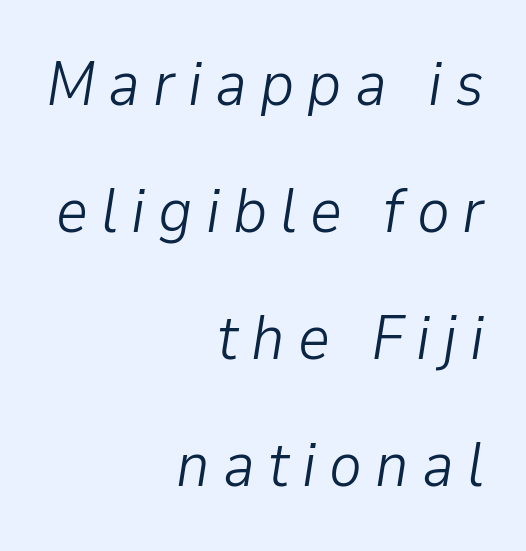
Q: Is the text bold? A: No.
Q: Is the text italic (slanted)? A: Yes, it leans right by about 9 degrees.
Q: Is the text underlined? A: No.
Q: How is the paragraph aligned? A: Right-aligned.
Q: Is the spacing between letters normal or unusually wide? A: Unusually wide.
Q: Is the spacing between lines tight, normal or loose? A: Loose.
Q: Width (condensed, normal, or wide)? A: Normal.
Q: Stroke contrast? A: Low.
Q: x-height? A: Medium.
Q: Monospaced? A: No.
